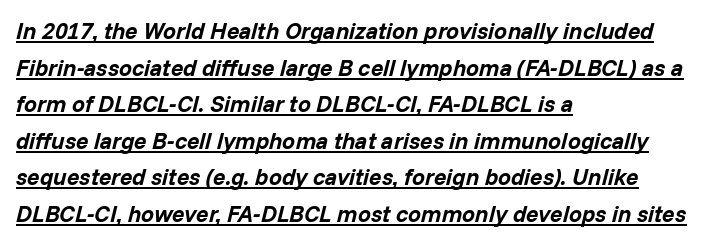
{"italic": "yes", "lean": "right", "slant_degrees": 14, "bold": "yes", "underline": "yes", "align": "left", "line_spacing": "normal", "line_spacing_ratio": 1.59, "letter_spacing": "normal", "letter_spacing_em": 0.0, "glyph_px": 23}
